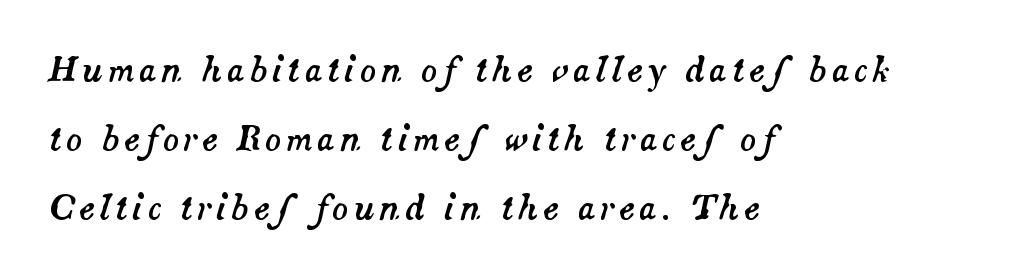
{"italic": "yes", "lean": "right", "slant_degrees": 14, "width": "normal", "stroke_contrast": "medium", "x_height": "small", "monospaced": "no", "underline": "no", "align": "left", "line_spacing": "loose", "line_spacing_ratio": 2.09, "glyph_px": 33}
